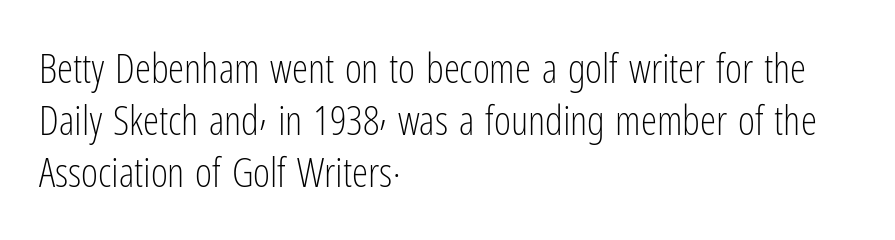
Think of a printed novel: that variable character pitch is what you see here. Normally led — the rows are evenly, conventionally spaced. Stroke terminals: plain, sans-serif. Upright lettering throughout. Letters rest on an invisible, unmarked baseline.
